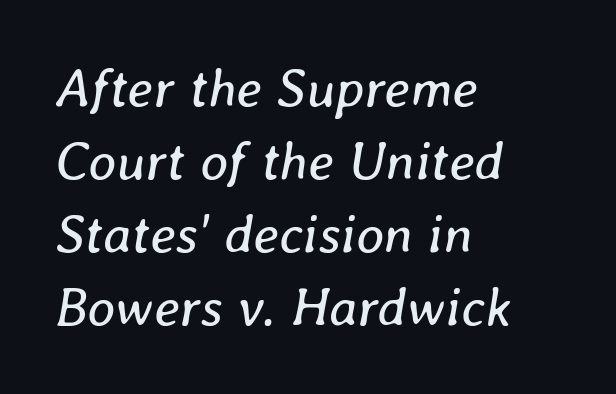
Q: Is the text bold? A: No.
Q: Is the text italic (slanted)? A: Yes, it leans right by about 8 degrees.
Q: Is the text underlined? A: No.
Q: How is the paragraph aligned? A: Left-aligned.
Q: Is the spacing between letters normal or unusually wide? A: Normal.
Q: Is the spacing between lines tight, normal or loose? A: Normal.
Q: Width (condensed, normal, or wide)? A: Normal.
Q: Stroke contrast? A: Low.
Q: x-height? A: Medium.
Q: Monospaced? A: No.
